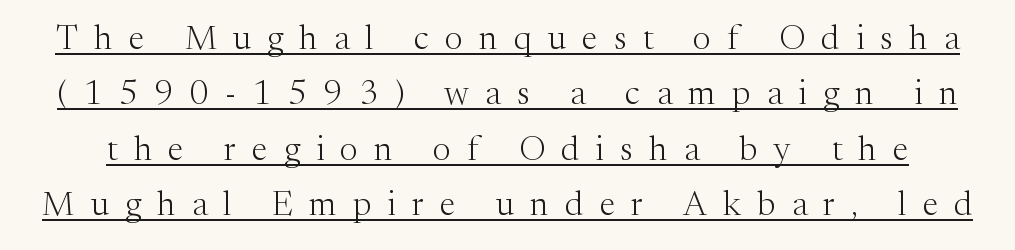
{"serif": "yes", "italic": "no", "bold": "no", "weight": "light", "width": "normal", "stroke_contrast": "medium", "x_height": "medium", "monospaced": "no", "underline": "yes", "line_spacing": "normal", "line_spacing_ratio": 1.63, "letter_spacing": "wide", "letter_spacing_em": 0.48, "glyph_px": 34}
